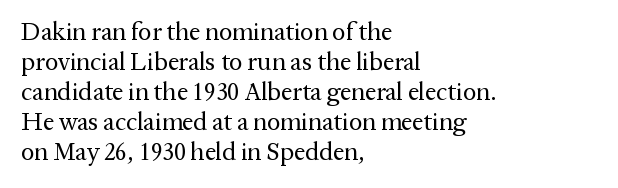
{"italic": "no", "bold": "no", "underline": "no", "align": "left", "line_spacing_ratio": 1.2, "letter_spacing": "normal", "letter_spacing_em": 0.0, "glyph_px": 25}
